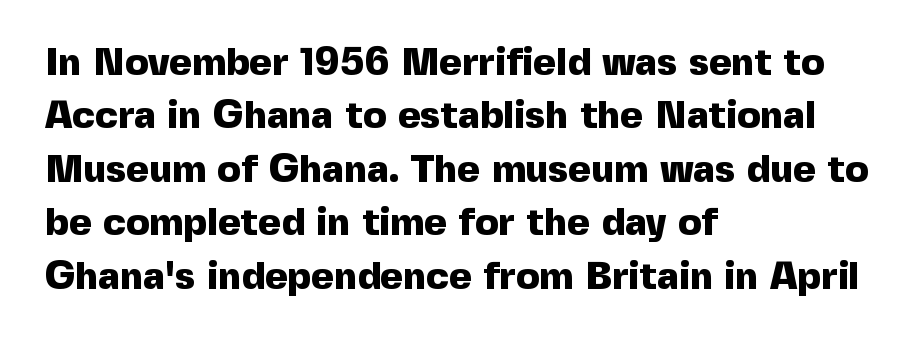
The image shows 39 px heavy sans-serif type, upright; set left-aligned, normal line spacing (1.37x), normal letter spacing, not underlined; a medium x-height.
